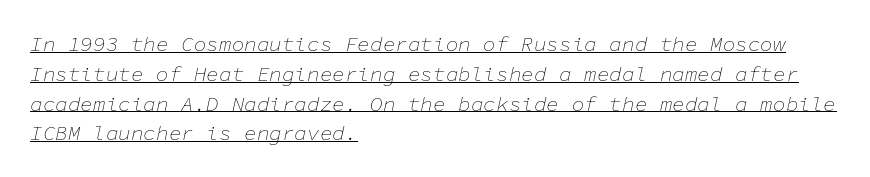
The vertical gap from one line to the next is medium. Reading down the block, your eye returns to a fixed left position each line. This is oblique type, the kind used for emphasis or titles. Think standard paragraph weight, or any step lighter than that. A rule runs beneath these lines of type. The passage shown has conventional tracking throughout.
